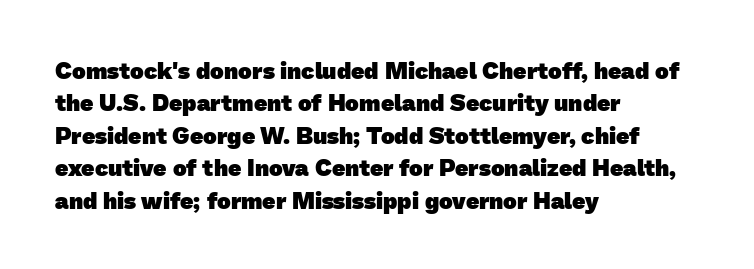
Teacher's note: observe the even left margin — that is flush-left alignment. This is heavy type, rendered in bold. Compared with typical body copy, the letter spacing here is the same. Is there much room between lines? A standard amount, neither cramped nor airy. Lines of text with bare space underneath.
